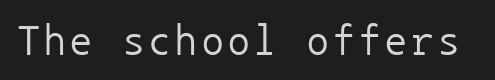
The image shows 43 px regular-weight sans-serif type, upright, monospaced; set not underlined; low stroke contrast and a medium x-height.
